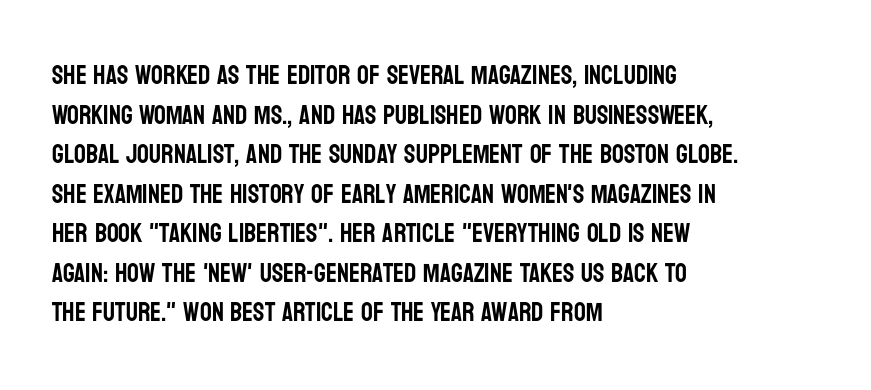
Interline gaps are of average width in this sample. The type sits square on the baseline with zero lean. Just letters on the line, the space beneath them empty. Students, note that the glyphs here touch the page at normal intervals. The rendering anchors every line to the left-hand side.
